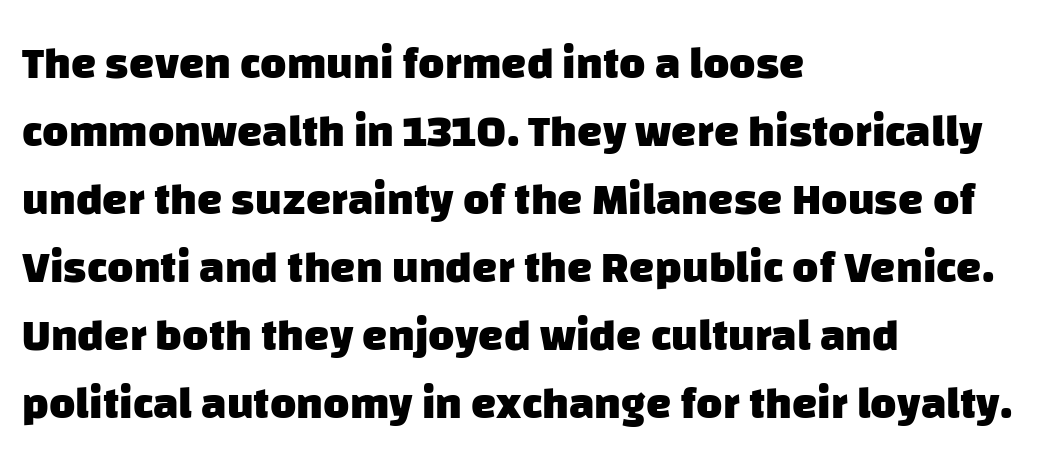
The passage shown stacks its lines at a standard gap. You could not count columns in this text — the font is proportionally spaced. This sample uses a sans-serif face. The horizontal fit of the characters is conventional and even.
